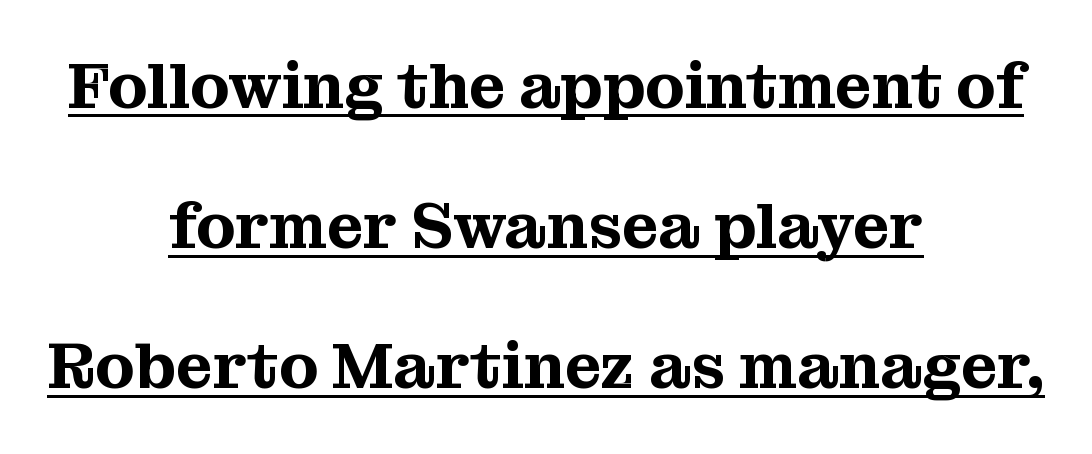
Posture: vertical. Is the block centered? Yes — each line is placed symmetrically about the middle. Has an underline been added? It has. The line texture is even and compact thanks to regular tracking. The passage shown is typed in a proportional face where columns would drift.
